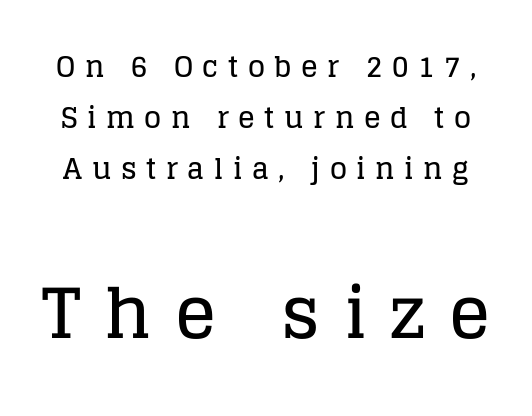
The letters advance in unequal steps, a hallmark of proportional type. Bare-footed words on every line. If you squint, the bottom block still reads clearly — it's the larger of the two. Style check: upright. Is this a sans? No — the strokes have serifs. Inter-character spacing is expanded well beyond the font's built-in metrics.
